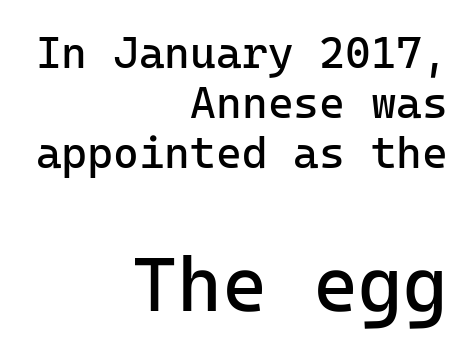
{"serif": "no", "italic": "no", "bold": "no", "weight": "regular", "width": "normal", "stroke_contrast": "low", "x_height": "medium", "monospaced": "yes", "underline": "no", "align": "right", "line_spacing": "tight", "line_spacing_ratio": 1.14, "letter_spacing": "normal", "letter_spacing_em": 0.0, "larger_block": "second", "size_ratio": 1.75, "glyph_px": 77}
